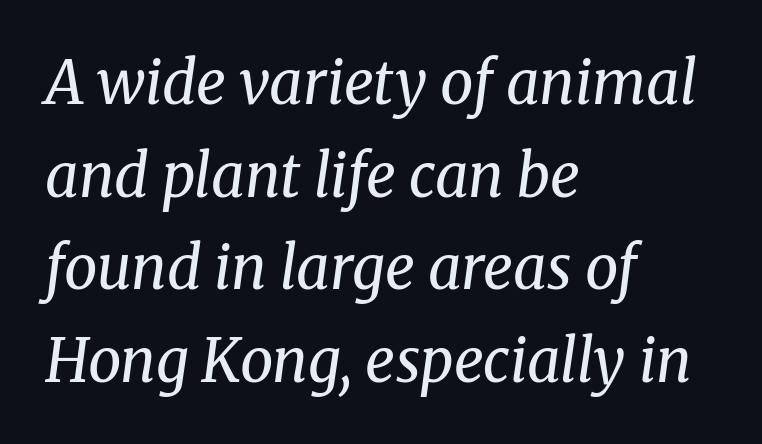
{"serif": "yes", "italic": "yes", "lean": "right", "slant_degrees": 8, "bold": "no", "weight": "regular", "width": "normal", "stroke_contrast": "medium", "x_height": "medium", "monospaced": "no", "underline": "no", "align": "left", "line_spacing": "normal", "line_spacing_ratio": 1.57, "letter_spacing": "normal", "letter_spacing_em": 0.0, "glyph_px": 59}
